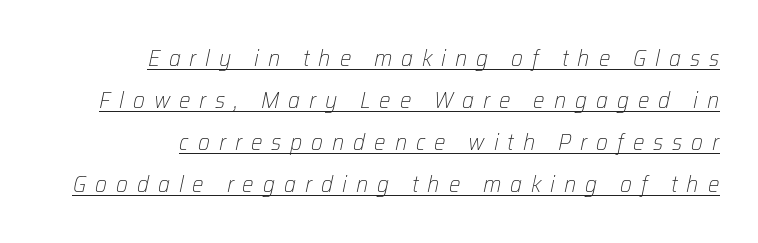
{"italic": "yes", "lean": "right", "slant_degrees": 12, "bold": "no", "underline": "yes", "align": "right", "line_spacing_ratio": 1.83, "letter_spacing": "wide", "letter_spacing_em": 0.39, "glyph_px": 23}
